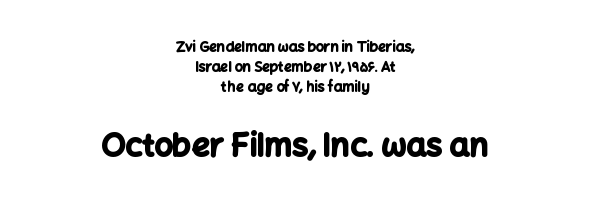
Observe the absence of serifs on each vertical stroke in this sample. This sample is center-justified, so both line endings float freely. The letters advance in unequal steps, a hallmark of proportional type. Weight check: bold — yes, fully. Caption: standard tracking, unaltered.
